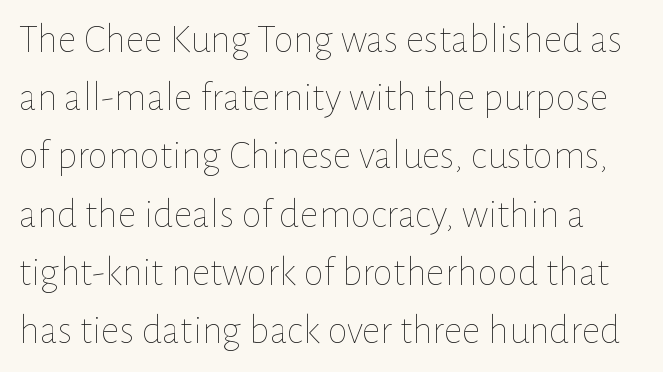
The rows are spaced the way most documents space them. Every stem runs plumb, perpendicular to the baseline. Weight: regular or lighter. Words float on clear page, feet unadorned.
